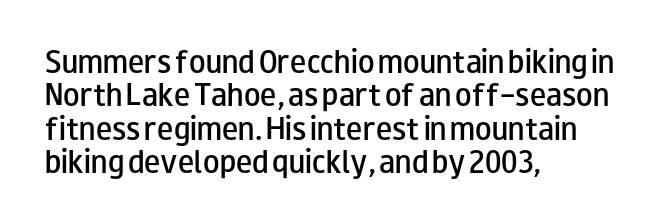
The image shows 27 px text type, upright; set left-aligned, line spacing 1.24x, normal letter spacing, not underlined.
